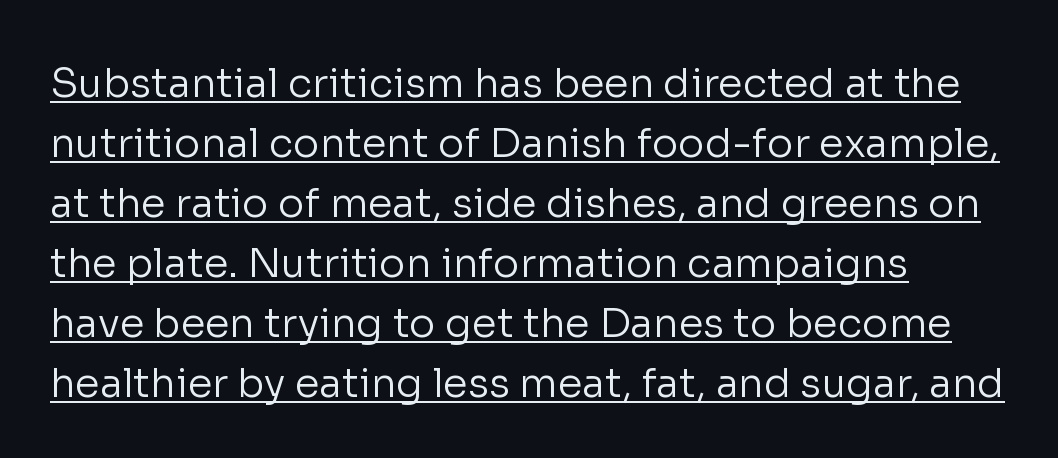
{"serif": "no", "italic": "no", "bold": "no", "weight": "regular", "width": "normal", "stroke_contrast": "low", "x_height": "medium", "monospaced": "no", "underline": "yes", "align": "left", "line_spacing": "normal", "line_spacing_ratio": 1.5, "letter_spacing": "normal", "letter_spacing_em": 0.0, "glyph_px": 40}
